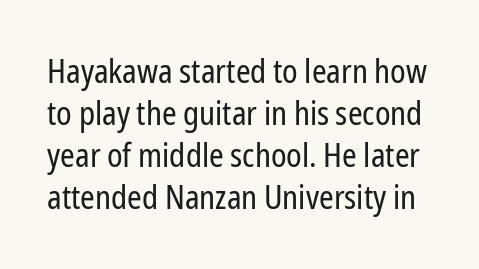
The image shows 33 px regular-weight, condensed sans-serif type, upright; set normal line spacing (1.27x), normal letter spacing, not underlined; low stroke contrast and a medium x-height.
